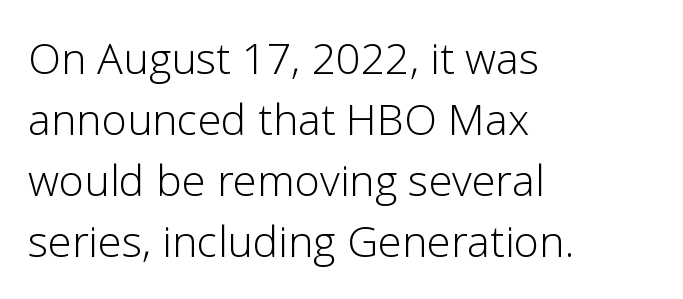
Q: Is the text bold? A: No.
Q: Is the text italic (slanted)? A: No, it is upright.
Q: Is the typeface a serif or a sans-serif typeface? A: Sans-serif.
Q: Is the text underlined? A: No.
Q: How is the paragraph aligned? A: Left-aligned.
Q: Is the spacing between letters normal or unusually wide? A: Normal.
Q: Is the spacing between lines tight, normal or loose? A: Normal.
Q: Width (condensed, normal, or wide)? A: Normal.
Q: Stroke contrast? A: Low.
Q: x-height? A: Medium.
Q: Monospaced? A: No.
